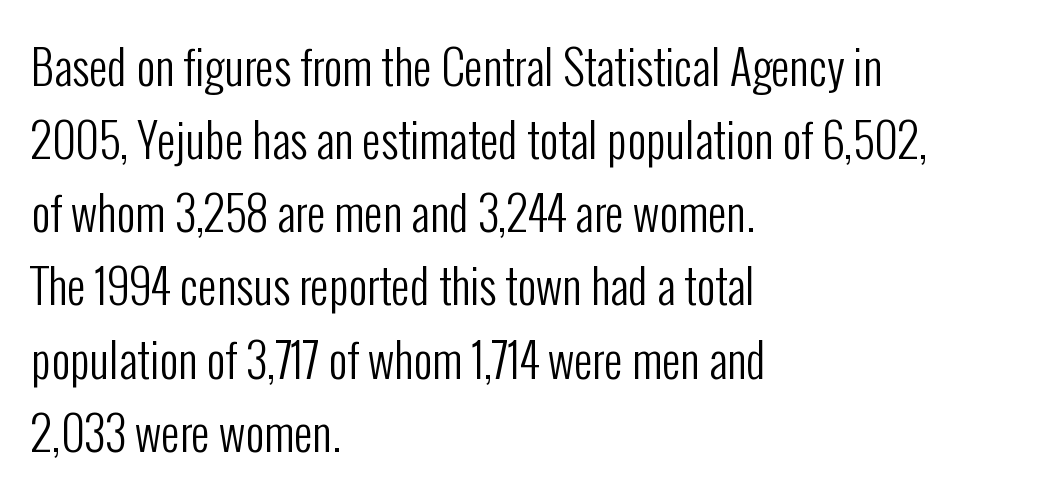
Normally led — the rows are evenly, conventionally spaced. Nothing heavy about these letters — not bold at all. Do the letters lean? They stand straight. The paragraph shown leans on its left margin.
